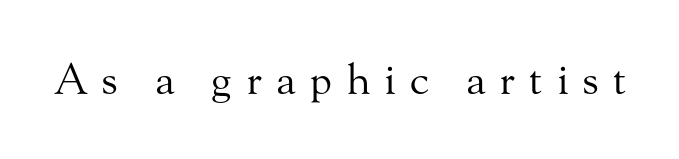
{"serif": "yes", "italic": "no", "bold": "no", "weight": "regular", "width": "normal", "stroke_contrast": "medium", "x_height": "small", "monospaced": "no", "underline": "no", "letter_spacing": "wide", "letter_spacing_em": 0.33, "glyph_px": 42}
